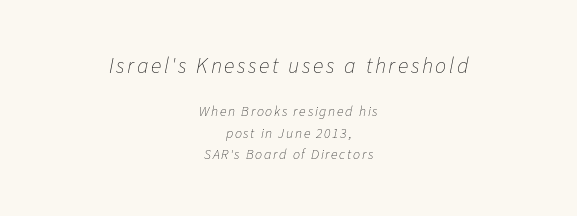
The image shows 22 px text type, italic (leaning right); set centered, normal line spacing (1.53x), not underlined; the first (top) block is 1.57x larger.
